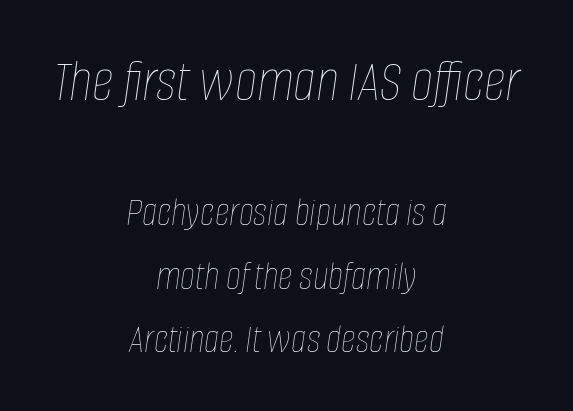
An italicized treatment has been applied to the whole sample. The specimen omits any rule beneath the text block's lines. Note: larger setting up top, smaller setting below. Stems and bowls with no extra thickness — not bold. The passage shown is typed in a proportional face where columns would drift. Letter spacing: default.
